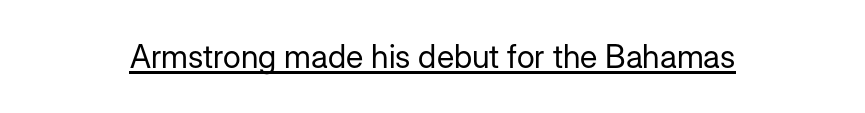
{"serif": "no", "italic": "no", "bold": "no", "weight": "regular", "width": "normal", "stroke_contrast": "low", "x_height": "medium", "monospaced": "no", "underline": "yes", "letter_spacing": "normal", "letter_spacing_em": 0.0, "glyph_px": 32}
